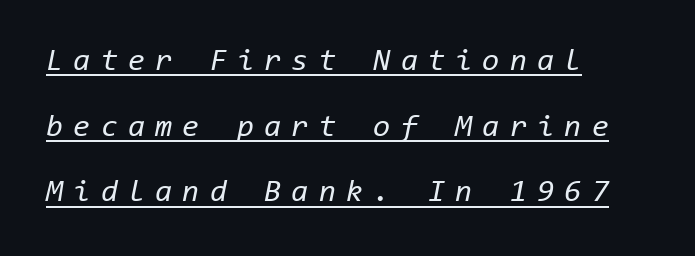
{"italic": "yes", "lean": "right", "slant_degrees": 11, "bold": "no", "weight": "regular", "width": "normal", "stroke_contrast": "low", "x_height": "medium", "monospaced": "yes", "underline": "yes", "align": "left", "line_spacing": "loose", "line_spacing_ratio": 2.12, "letter_spacing": "wide", "letter_spacing_em": 0.33, "glyph_px": 31}
